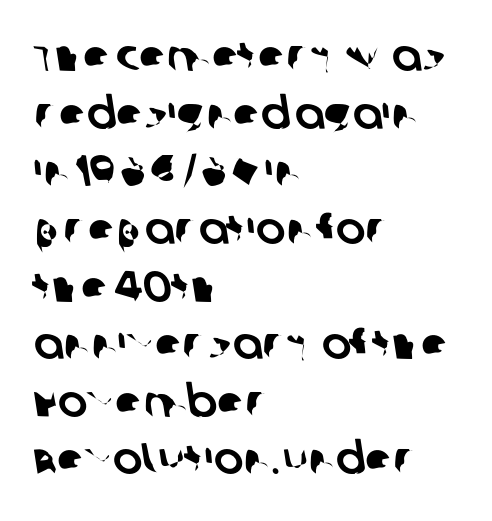
{"serif": "no", "width": "normal", "stroke_contrast": "low", "x_height": "large", "monospaced": "no", "underline": "no", "align": "left", "line_spacing": "normal", "line_spacing_ratio": 1.31, "letter_spacing": "normal", "letter_spacing_em": 0.0, "glyph_px": 44}
